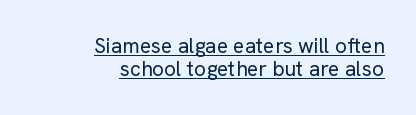
{"italic": "no", "bold": "no", "underline": "yes", "align": "right", "line_spacing": "tight", "line_spacing_ratio": 1.08, "letter_spacing": "normal", "letter_spacing_em": 0.0, "glyph_px": 21}
